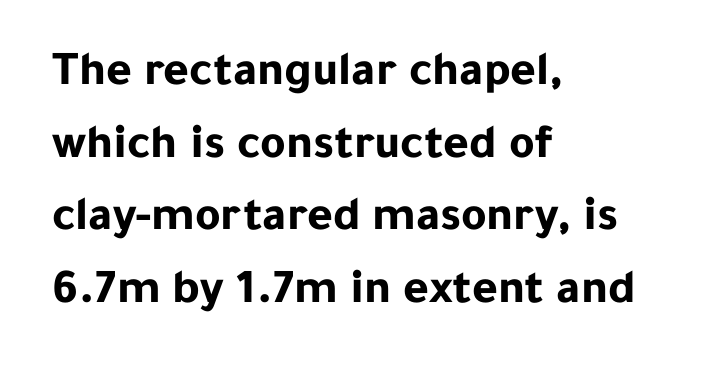
{"serif": "no", "italic": "no", "bold": "yes", "weight": "bold", "width": "normal", "stroke_contrast": "low", "x_height": "medium", "monospaced": "no", "underline": "no", "align": "left", "line_spacing": "normal", "line_spacing_ratio": 1.48, "letter_spacing": "normal", "letter_spacing_em": 0.0, "glyph_px": 49}
